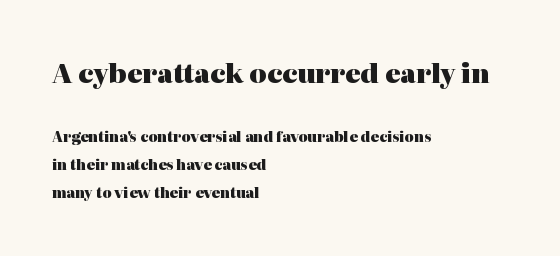
Each glyph is drawn with heavy, bold strokes. Top chunk: large. Bottom chunk: small. If you drew a ruler down the left edge, every line would touch it. Do the letters lean? They stand straight. Underlining? Definitely not there. Whoever set this chose breathing room over compactness in the vertical rhythm.
